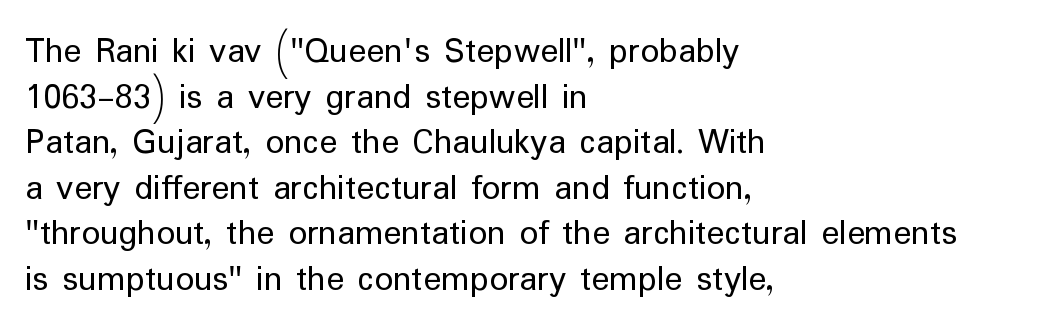
The image shows 37 px regular-weight sans-serif type, upright; set left-aligned, line spacing 1.23x, normal letter spacing, not underlined; low stroke contrast and a medium x-height.
